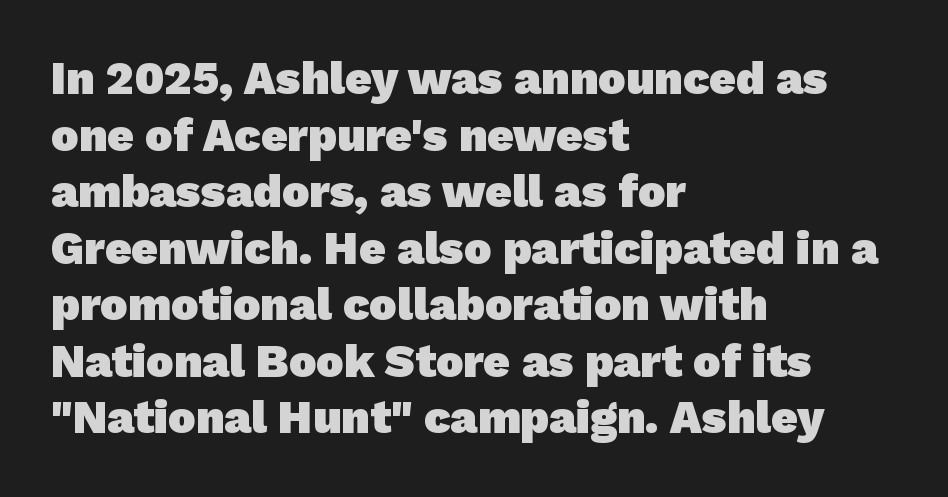
The image shows 46 px heavy sans-serif type; set left-aligned, line spacing 1.23x, normal letter spacing, not underlined; low stroke contrast and a medium x-height.
